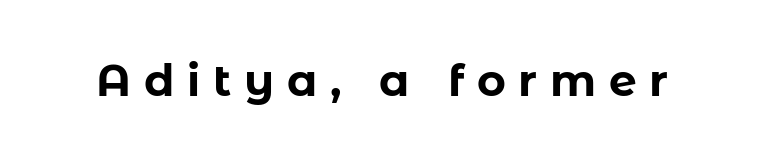
The rendering uses natural spacing where letterforms have individual widths. Look at the bottom of the vertical strokes: they stop flat, with no serifs. This rendering widens character spacing well past its baseline value. Ascenders rise straight up at ninety degrees. The foot of each line stays bare and open.
